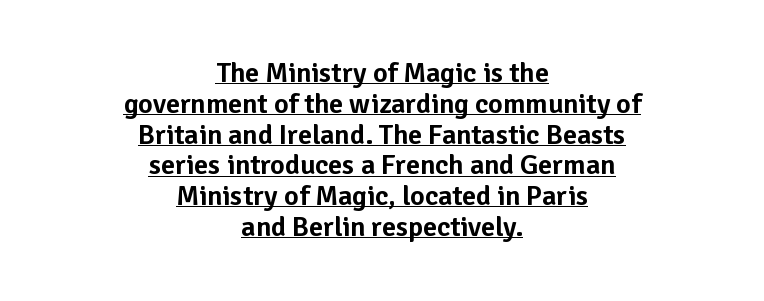
The image shows 28 px sans-serif type, upright; set centered, tight line spacing (1.1x), normal letter spacing, underlined; low stroke contrast and a medium x-height.
